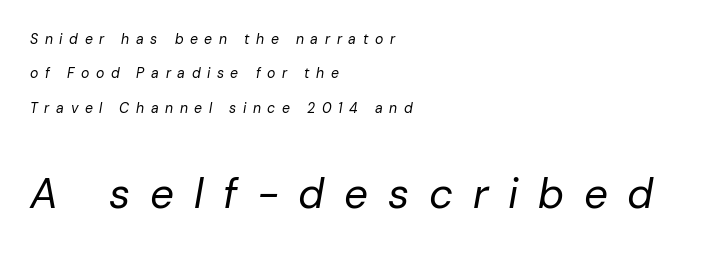
The image shows 42 px regular-weight type, italic (leaning right); set left-aligned, loose line spacing (2.45x), unusually wide letter spacing (+0.47 em), not underlined; the second (bottom) block is 3.0x larger; low stroke contrast and a medium x-height.
